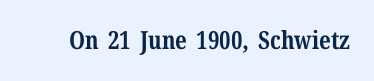
Q: Is the text bold? A: Yes.
Q: Is the text italic (slanted)? A: No, it is upright.
Q: Is the text underlined? A: No.
Q: Is the spacing between letters normal or unusually wide? A: Normal.
